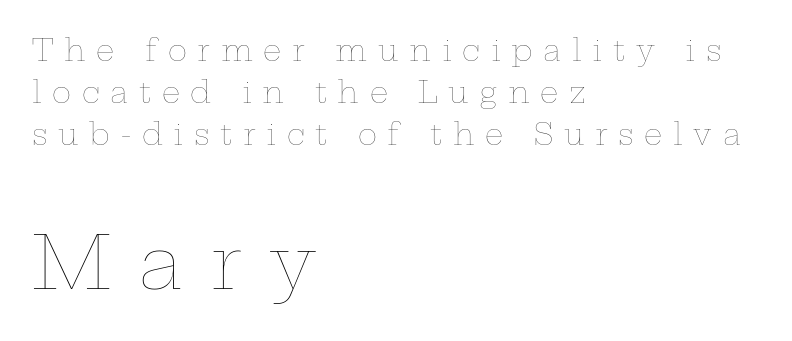
The image shows 73 px thin, wide type, upright; set left-aligned, normal line spacing (1.44x), unusually wide letter spacing (+0.37 em), not underlined; the second (bottom) block is 2.52x larger; low stroke contrast and a medium x-height.
